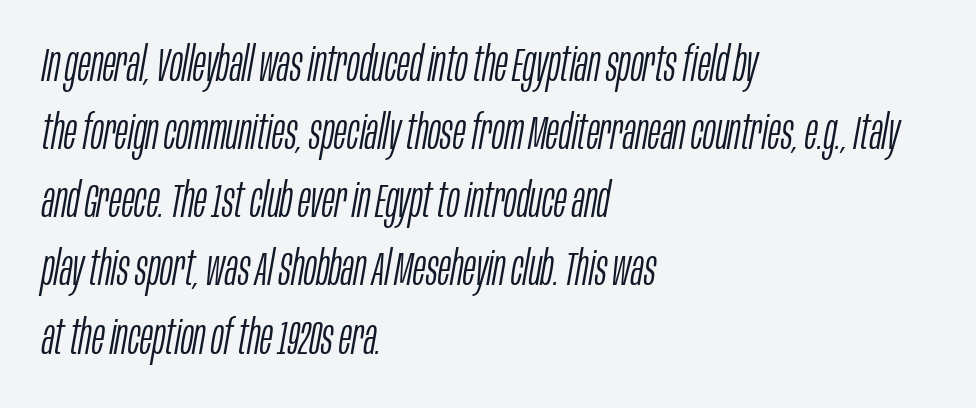
Underlining? Definitely not there. The tracking reads as untouched default to a designer's eye. A typesetter would call this proportional, since set widths differ per character. Yep, that's italic — everything's leaning. The ragged edge is on the right, which tells us the setting is flush left. Regarding leading, the lines here are spaced in the standard way.
